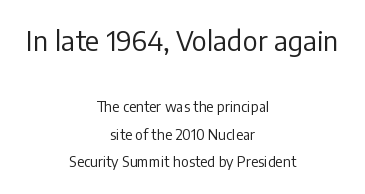
The compositor balanced each line on the midline. In terms of letterspacing, this is plain default setting. Any mark beneath the type? The region is blank. In terms of leading, this rendering errs on the spacious side.
